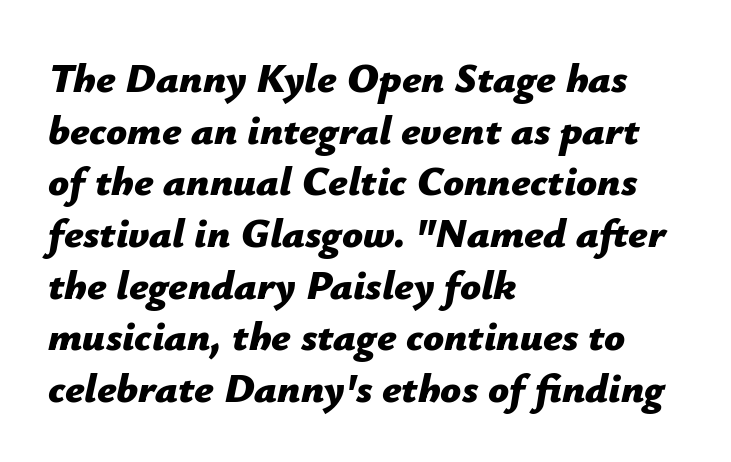
Q: Is the text bold? A: Yes.
Q: Is the text italic (slanted)? A: Yes, it leans right by about 12 degrees.
Q: Is the text underlined? A: No.
Q: How is the paragraph aligned? A: Left-aligned.
Q: Is the spacing between letters normal or unusually wide? A: Normal.
Q: Is the spacing between lines tight, normal or loose? A: Normal.
Q: Width (condensed, normal, or wide)? A: Normal.
Q: Stroke contrast? A: Low.
Q: x-height? A: Medium.
Q: Monospaced? A: No.
